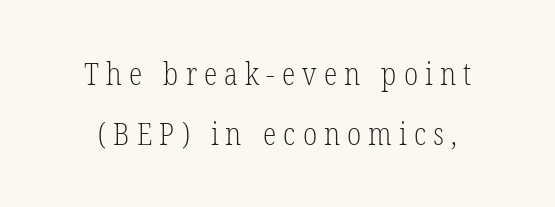
Words appear elongated and porous because spacing is wide. Spacing verdict: proportional, widths tailored to each character. The typeface chosen for these lines features serifs. Quick note: not italic, upright. Airy leading.
